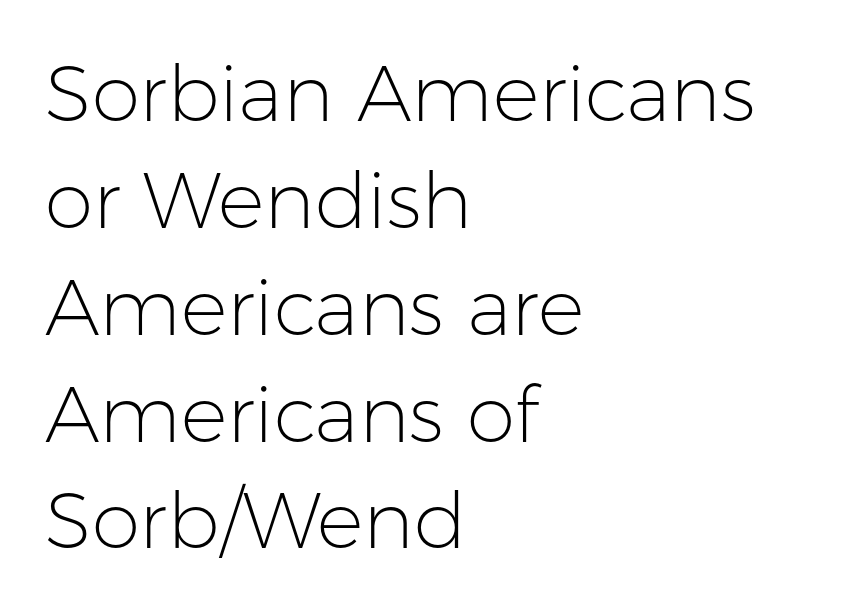
Q: Is the text bold? A: No.
Q: Is the text italic (slanted)? A: No, it is upright.
Q: Is the typeface a serif or a sans-serif typeface? A: Sans-serif.
Q: Is the text underlined? A: No.
Q: How is the paragraph aligned? A: Left-aligned.
Q: Is the spacing between letters normal or unusually wide? A: Normal.
Q: Is the spacing between lines tight, normal or loose? A: Normal.
Q: Width (condensed, normal, or wide)? A: Normal.
Q: Stroke contrast? A: Low.
Q: x-height? A: Medium.
Q: Monospaced? A: No.
